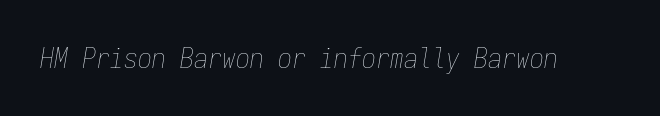
Posture: slanted. What stands out about the letter spacing? Nothing — it is the standard amount. You could count columns in this text — the font is strictly monospaced. Underline: absent. Stem width sits at or under what a default text font uses.
